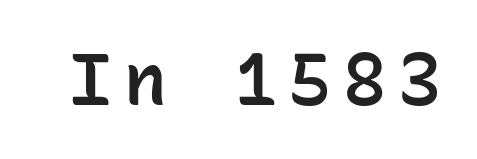
Observe the absence of serifs on each vertical stroke in this sample. Posture: vertical. Monospaced: the letters line up in strict vertical columns. Descenders are the only things crossing below the line. The characters look somewhat weighty, a semibold short of true bold.
